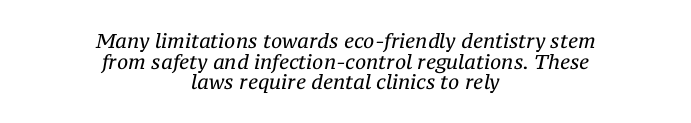
Q: Is the text bold? A: No.
Q: Is the text italic (slanted)? A: Yes, it leans right by about 12 degrees.
Q: Is the text underlined? A: No.
Q: How is the paragraph aligned? A: Centered.
Q: Is the spacing between letters normal or unusually wide? A: Normal.
Q: Is the spacing between lines tight, normal or loose? A: Tight.
